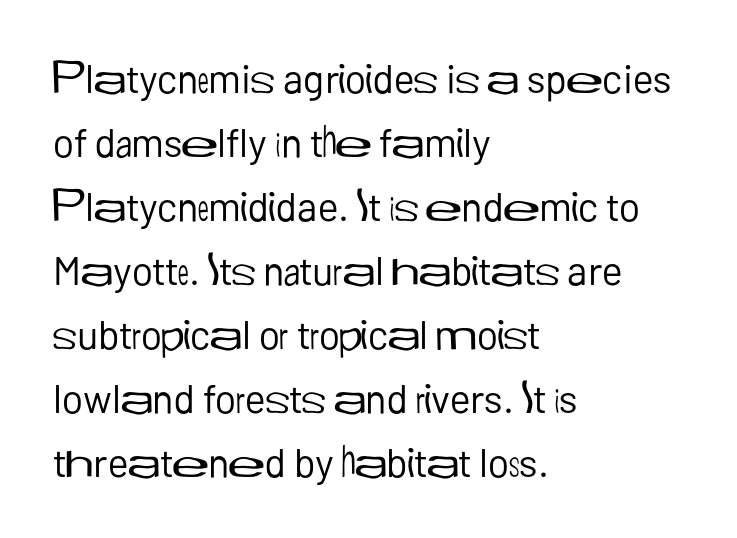
Q: Is the text bold? A: No.
Q: Is the text italic (slanted)? A: No, it is upright.
Q: Is the typeface a serif or a sans-serif typeface? A: Sans-serif.
Q: Is the text underlined? A: No.
Q: How is the paragraph aligned? A: Left-aligned.
Q: Is the spacing between letters normal or unusually wide? A: Normal.
Q: Is the spacing between lines tight, normal or loose? A: Normal.
Q: Width (condensed, normal, or wide)? A: Normal.
Q: Stroke contrast? A: Low.
Q: x-height? A: Medium.
Q: Monospaced? A: No.
